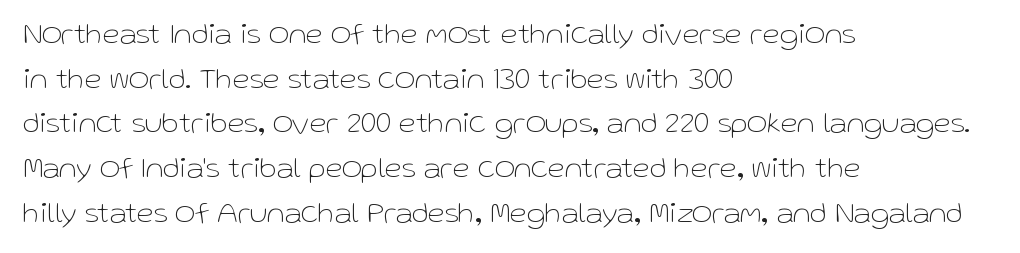
{"serif": "no", "italic": "no", "bold": "no", "weight": "thin", "width": "normal", "stroke_contrast": "low", "x_height": "medium", "monospaced": "no", "underline": "no", "align": "left", "line_spacing": "normal", "line_spacing_ratio": 1.44, "letter_spacing": "normal", "letter_spacing_em": 0.0, "glyph_px": 31}
